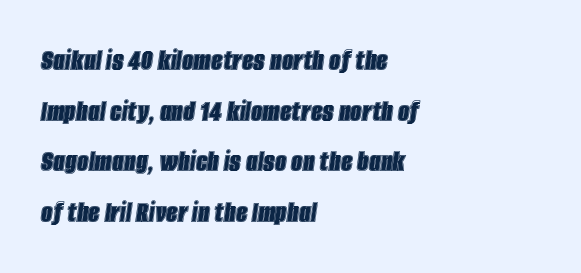
Q: Is the text italic (slanted)? A: Yes, it leans right by about 8 degrees.
Q: Is the text underlined? A: No.
Q: How is the paragraph aligned? A: Left-aligned.
Q: Is the spacing between letters normal or unusually wide? A: Normal.
Q: Is the spacing between lines tight, normal or loose? A: Normal.
Q: Width (condensed, normal, or wide)? A: Condensed.
Q: x-height? A: Large.
Q: Monospaced? A: No.
